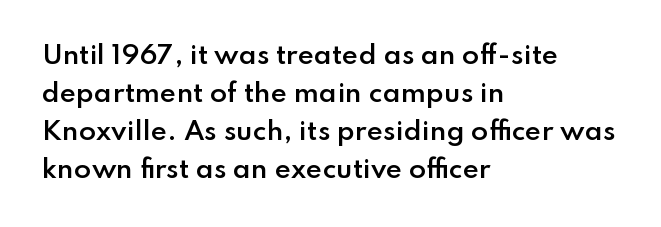
{"italic": "no", "bold": "semi", "underline": "no", "align": "left", "line_spacing": "normal", "line_spacing_ratio": 1.52, "letter_spacing": "normal", "letter_spacing_em": 0.0, "glyph_px": 25}
